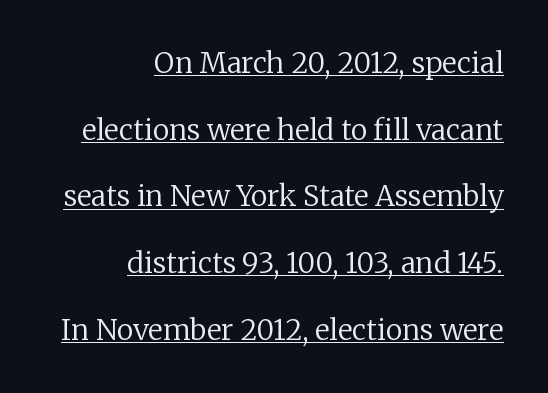
Successive baselines arrive slowly, with a big drop between each. I'd call this a serif setting — the letters wear small feet. Decoration check: the copy is underlined. Heaviness? Minimal to ordinary, like unemphasized prose. Italic? Not at all — the glyphs are vertical. Layout note: lines flush right.
